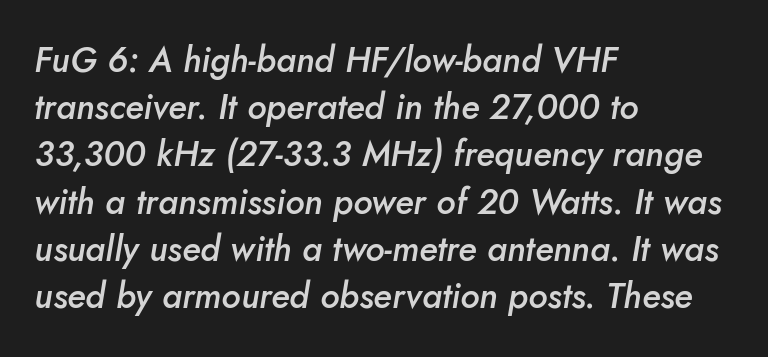
The image shows 35 px semibold type, italic (leaning right); set left-aligned, normal line spacing (1.35x), normal letter spacing, not underlined; low stroke contrast and a small x-height.
